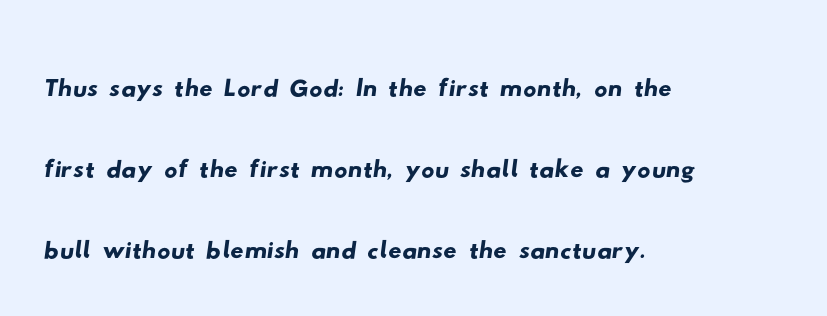
Here the designer chose a conventional face with non-uniform glyph widths. Does the copy run flush right? No — it runs flush left. The face used here is a sans, in the tradition of grotesques and geometrics. Spacing between characters is what you'd get straight out of the box. Letters rest on an invisible, unmarked baseline.
